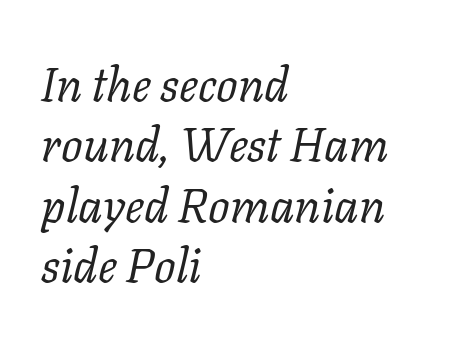
Q: Is the text bold? A: No.
Q: Is the text italic (slanted)? A: Yes, it leans right by about 11 degrees.
Q: Is the typeface a serif or a sans-serif typeface? A: Serif.
Q: Is the text underlined? A: No.
Q: How is the paragraph aligned? A: Left-aligned.
Q: Is the spacing between letters normal or unusually wide? A: Normal.
Q: Is the spacing between lines tight, normal or loose? A: Normal.
Q: Width (condensed, normal, or wide)? A: Normal.
Q: Stroke contrast? A: Low.
Q: x-height? A: Medium.
Q: Monospaced? A: No.
